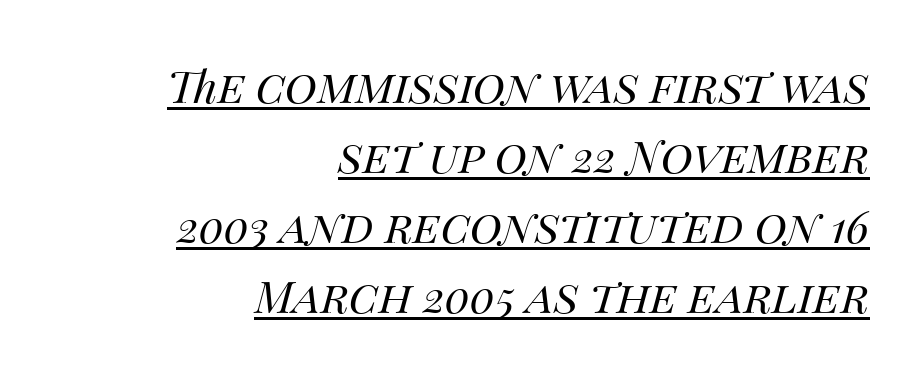
The image shows 44 px regular-weight type, italic (leaning right); set right-aligned, normal line spacing (1.59x), normal letter spacing, underlined; medium stroke contrast and a large x-height.
